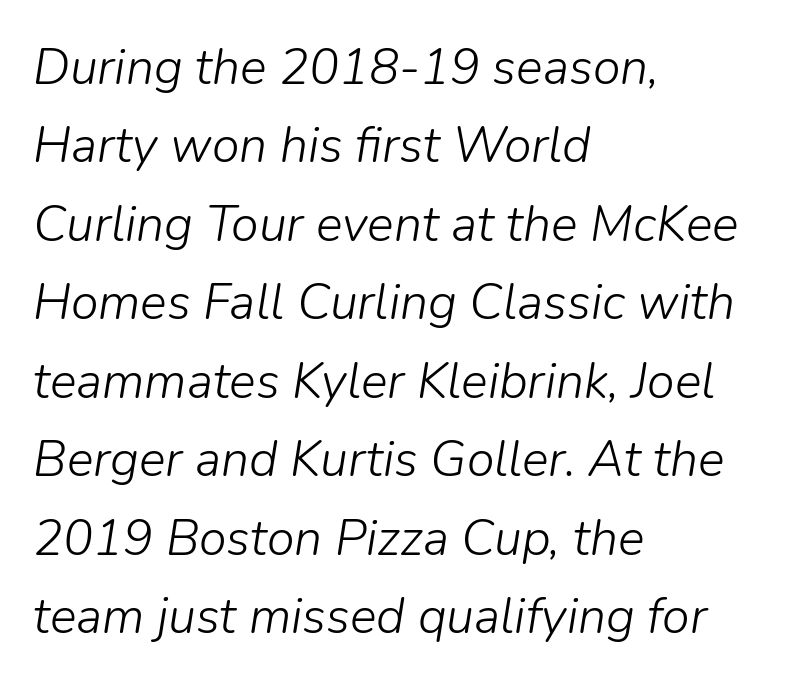
{"italic": "yes", "lean": "right", "slant_degrees": 9, "bold": "no", "weight": "light", "width": "normal", "stroke_contrast": "low", "x_height": "medium", "monospaced": "no", "underline": "no", "align": "left", "line_spacing": "normal", "line_spacing_ratio": 1.57, "letter_spacing": "normal", "letter_spacing_em": 0.0, "glyph_px": 50}
